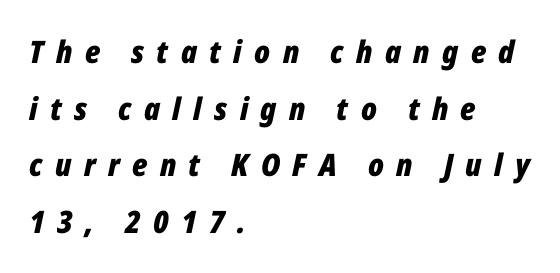
Unmarked baselines from the first word to the last. How heavy is the stroke? Heavy — this is a bold. Leftover space on each line is placed entirely after the last word. Note the varied advance widths — an 'i' is clearly narrower than an 'm'. The tracking jumps out immediately: characters are airy and widely separated. The specimen reads as italic at a glance.
